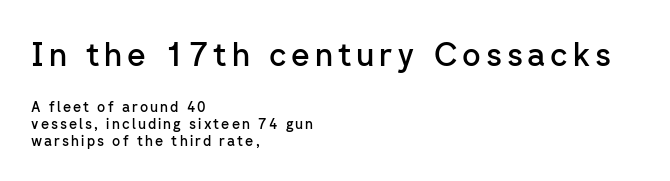
Q: Is the text bold? A: Semi-bold.
Q: Is the text italic (slanted)? A: No, it is upright.
Q: Is the typeface a serif or a sans-serif typeface? A: Sans-serif.
Q: Is the text underlined? A: No.
Q: How is the paragraph aligned? A: Left-aligned.
Q: Which block of text is set in a larger size, the first (top) or the second (bottom)? A: The first (top) one.
Q: Width (condensed, normal, or wide)? A: Normal.
Q: Stroke contrast? A: Low.
Q: x-height? A: Medium.
Q: Monospaced? A: No.
